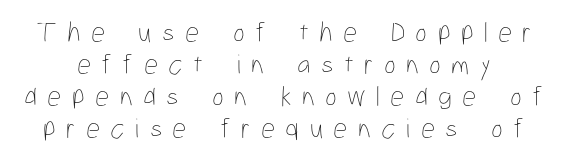
The image shows 28 px thin, condensed type, upright; set tight line spacing (1.14x), unusually wide letter spacing (+0.37 em), not underlined; low stroke contrast and a medium x-height.
